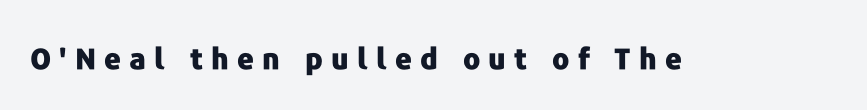
Q: Is the text bold? A: Yes.
Q: Is the text italic (slanted)? A: No, it is upright.
Q: Is the typeface a serif or a sans-serif typeface? A: Sans-serif.
Q: Is the text underlined? A: No.
Q: Is the spacing between letters normal or unusually wide? A: Unusually wide.
Q: Width (condensed, normal, or wide)? A: Normal.
Q: Stroke contrast? A: Low.
Q: x-height? A: Medium.
Q: Monospaced? A: No.
